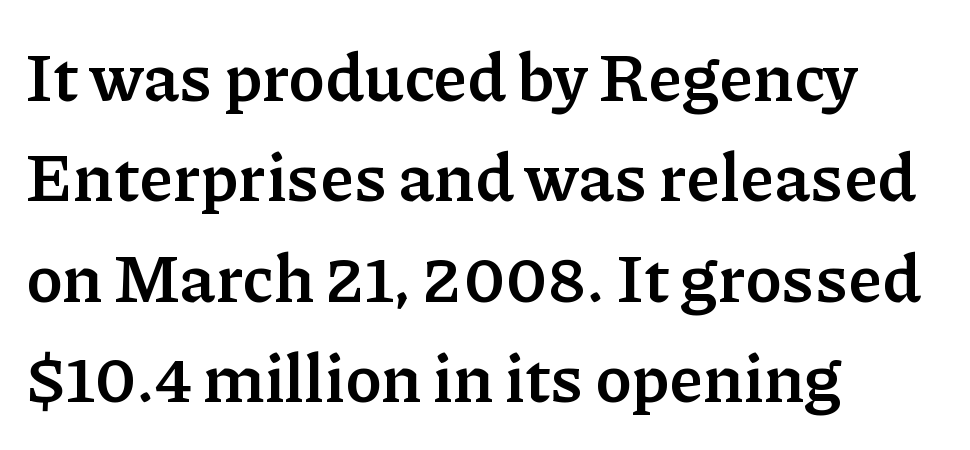
Q: Is the text bold? A: Yes.
Q: Is the text italic (slanted)? A: No, it is upright.
Q: Is the typeface a serif or a sans-serif typeface? A: Serif.
Q: Is the text underlined? A: No.
Q: How is the paragraph aligned? A: Left-aligned.
Q: Is the spacing between letters normal or unusually wide? A: Normal.
Q: Is the spacing between lines tight, normal or loose? A: Normal.
Q: Width (condensed, normal, or wide)? A: Normal.
Q: Stroke contrast? A: Low.
Q: x-height? A: Medium.
Q: Monospaced? A: No.
